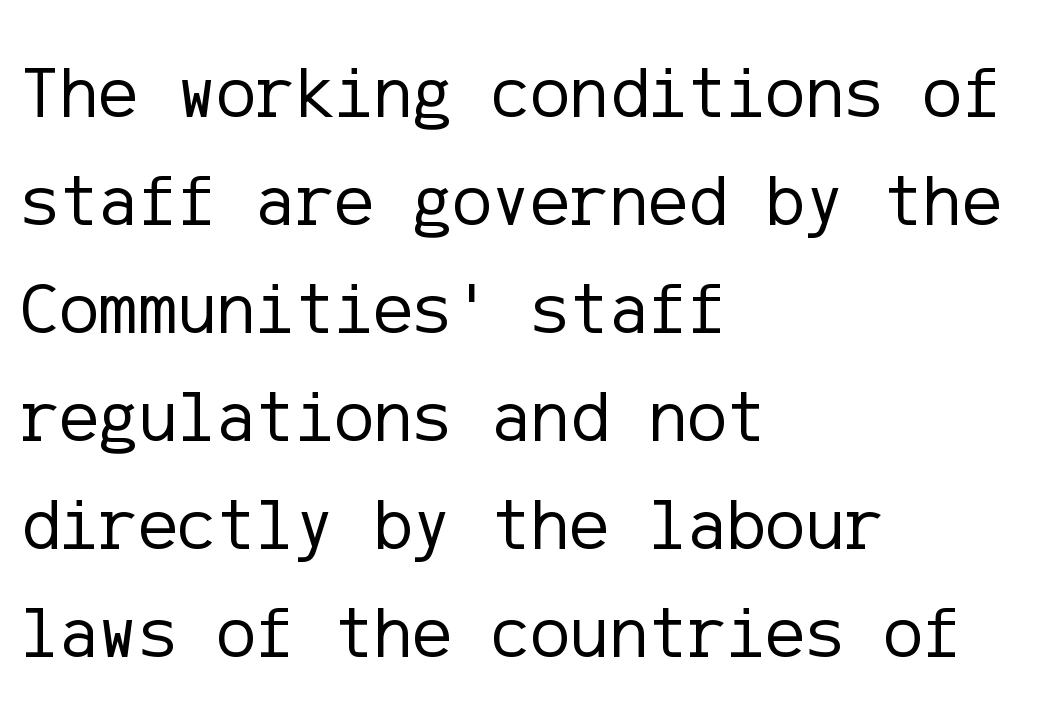
The image shows 74 px regular-weight sans-serif type, upright; set left-aligned, normal line spacing (1.46x), normal letter spacing, not underlined; low stroke contrast and a medium x-height.
